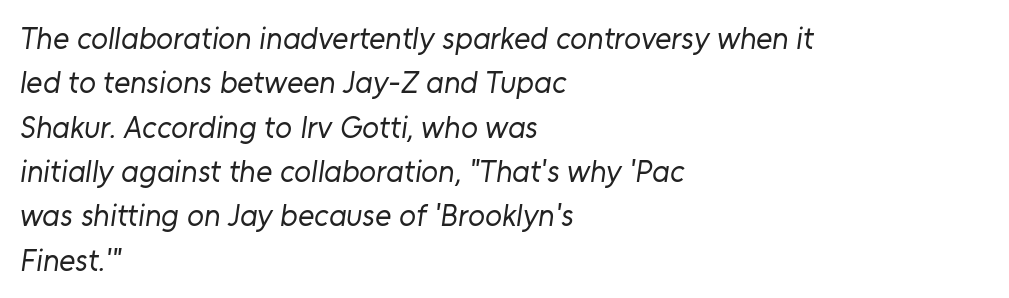
{"serif": "no", "bold": "no", "weight": "regular", "width": "normal", "stroke_contrast": "low", "x_height": "medium", "monospaced": "no", "underline": "no", "align": "left", "line_spacing": "normal", "line_spacing_ratio": 1.43, "letter_spacing": "normal", "letter_spacing_em": 0.0, "glyph_px": 31}
